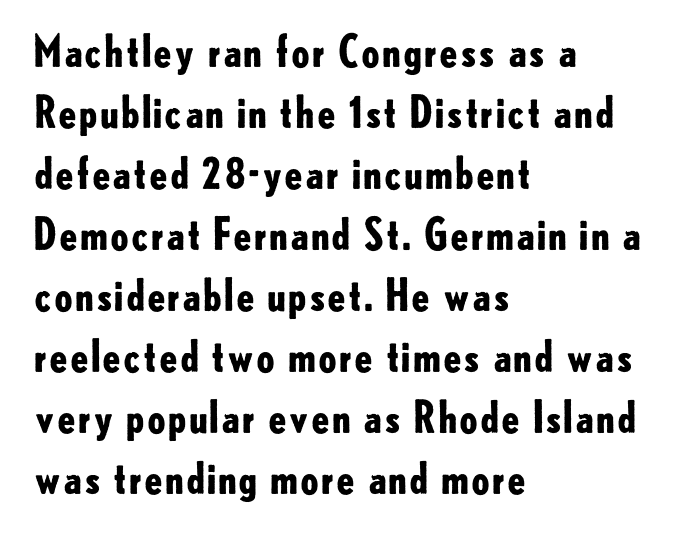
{"serif": "no", "italic": "no", "bold": "yes", "weight": "bold", "width": "normal", "stroke_contrast": "low", "x_height": "small", "monospaced": "no", "underline": "no", "align": "left", "line_spacing": "normal", "line_spacing_ratio": 1.42, "letter_spacing": "normal", "letter_spacing_em": 0.0, "glyph_px": 43}
